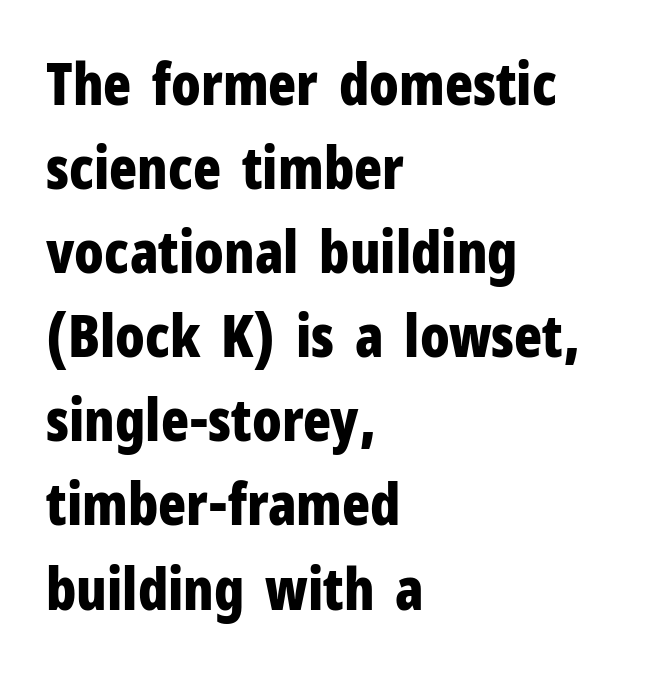
The image shows 58 px bold, condensed sans-serif type, upright; set left-aligned, normal line spacing (1.45x), normal letter spacing, not underlined; low stroke contrast and a medium x-height.
